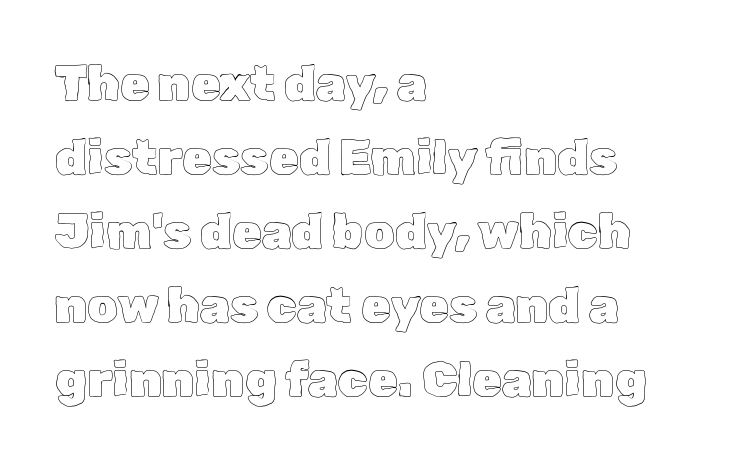
The image shows 48 px text type, upright; set left-aligned, normal line spacing (1.54x), normal letter spacing, not underlined; a medium x-height.
